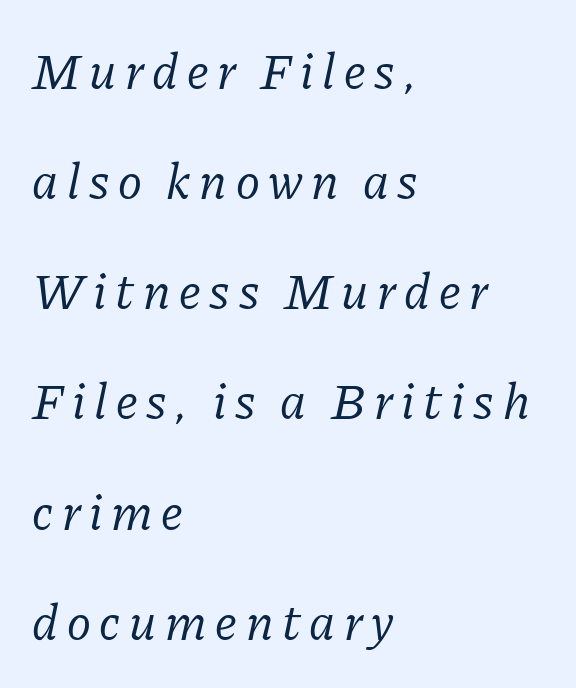
Q: Is the text bold? A: No.
Q: Is the text italic (slanted)? A: Yes, it leans right by about 11 degrees.
Q: Is the typeface a serif or a sans-serif typeface? A: Serif.
Q: Is the text underlined? A: No.
Q: How is the paragraph aligned? A: Left-aligned.
Q: Is the spacing between lines tight, normal or loose? A: Loose.
Q: Width (condensed, normal, or wide)? A: Normal.
Q: Stroke contrast? A: Low.
Q: x-height? A: Medium.
Q: Monospaced? A: No.
